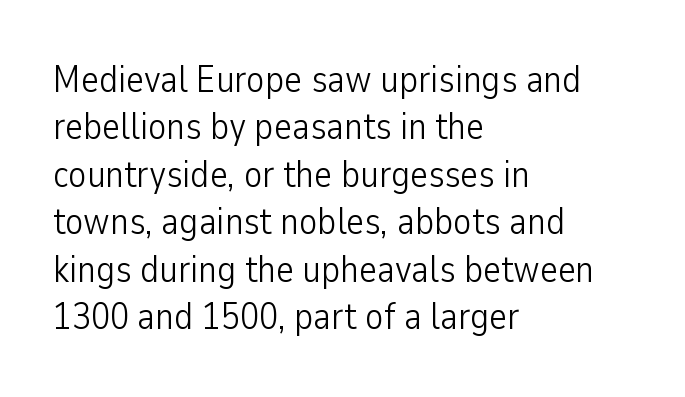
The image shows 38 px light, condensed sans-serif type, upright; set left-aligned, normal line spacing (1.25x), normal letter spacing, not underlined; low stroke contrast and a medium x-height.
